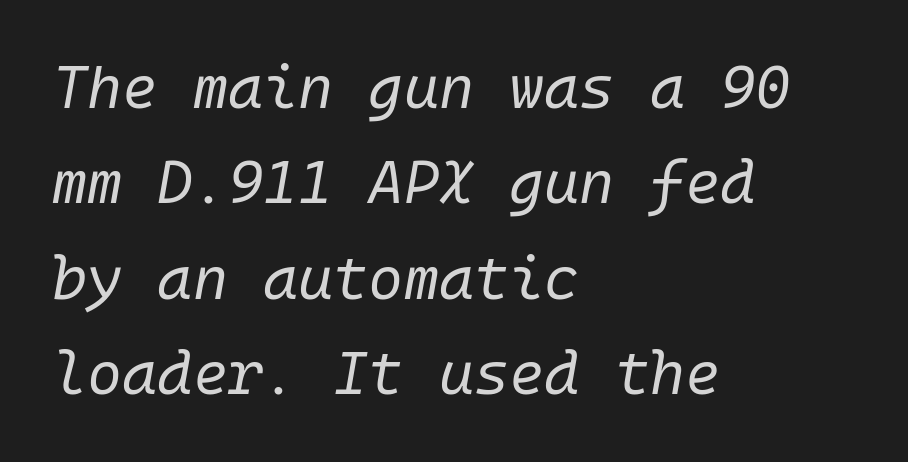
Q: Is the text bold? A: No.
Q: Is the text italic (slanted)? A: Yes, it leans right by about 10 degrees.
Q: Is the text underlined? A: No.
Q: How is the paragraph aligned? A: Left-aligned.
Q: Is the spacing between letters normal or unusually wide? A: Normal.
Q: Is the spacing between lines tight, normal or loose? A: Normal.
Q: Width (condensed, normal, or wide)? A: Normal.
Q: Stroke contrast? A: Low.
Q: x-height? A: Medium.
